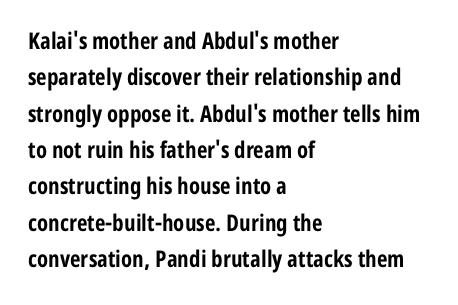
{"italic": "no", "bold": "yes", "underline": "no", "align": "left", "line_spacing": "normal", "line_spacing_ratio": 1.58, "letter_spacing": "normal", "letter_spacing_em": 0.0, "glyph_px": 23}
